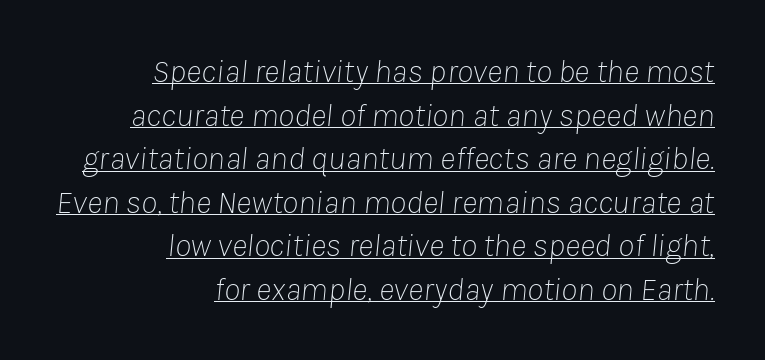
The image shows 33 px thin type, italic (leaning right); set right-aligned, normal line spacing (1.32x), normal letter spacing, underlined; low stroke contrast and a medium x-height.
